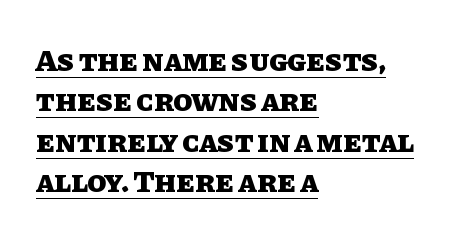
{"italic": "no", "bold": "yes", "weight": "heavy", "width": "normal", "stroke_contrast": "low", "x_height": "large", "monospaced": "no", "underline": "yes", "align": "left", "line_spacing": "normal", "line_spacing_ratio": 1.3, "letter_spacing": "normal", "letter_spacing_em": 0.0, "glyph_px": 31}
